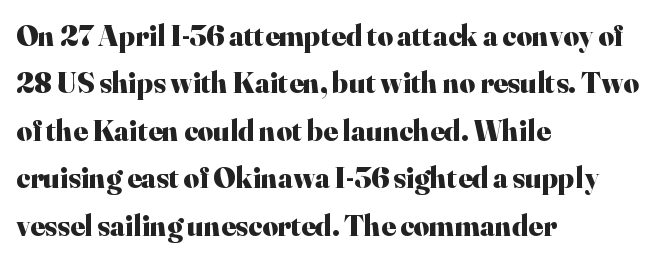
The image shows 30 px heavy serif type, upright; set left-aligned, normal line spacing (1.58x), normal letter spacing, not underlined; high stroke contrast and a small x-height.
